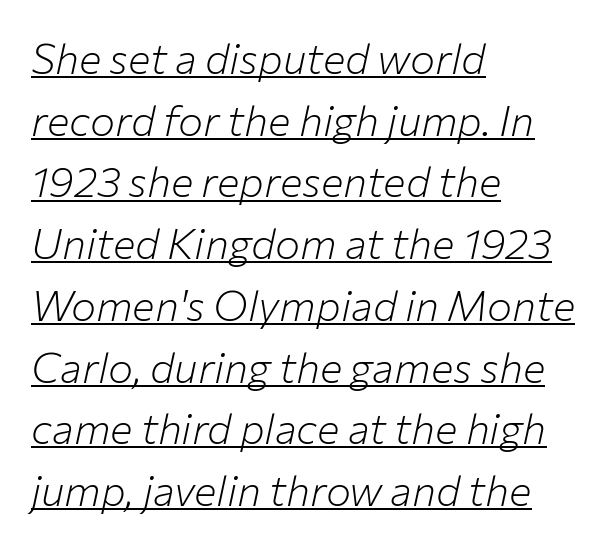
{"italic": "yes", "lean": "right", "slant_degrees": 12, "bold": "no", "weight": "light", "width": "normal", "stroke_contrast": "low", "x_height": "medium", "monospaced": "no", "underline": "yes", "align": "left", "line_spacing": "normal", "line_spacing_ratio": 1.47, "letter_spacing": "normal", "letter_spacing_em": 0.0, "glyph_px": 42}
